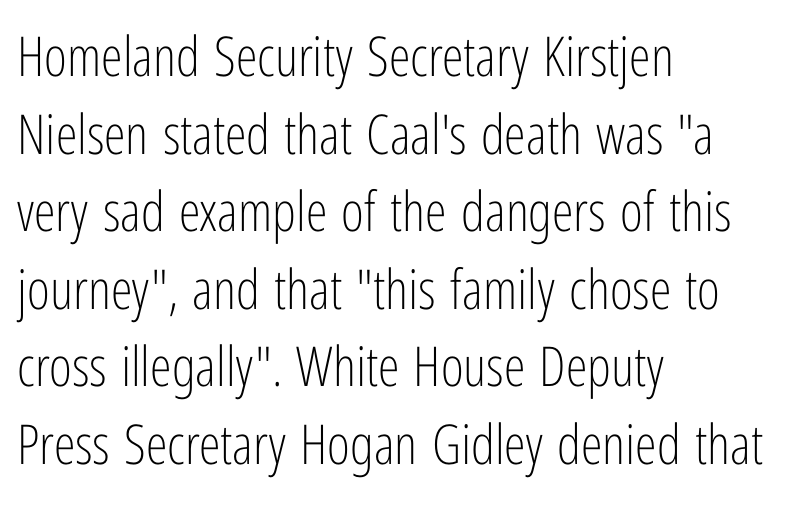
The image shows 55 px light, condensed sans-serif type, upright; set left-aligned, normal line spacing (1.41x), normal letter spacing, not underlined; low stroke contrast and a medium x-height.
